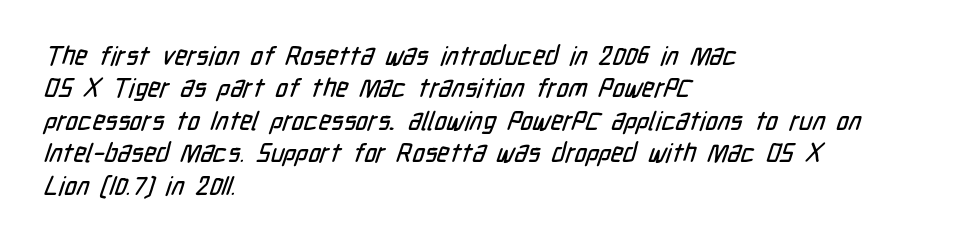
{"underline": "no", "align": "left", "line_spacing": "normal", "line_spacing_ratio": 1.25, "letter_spacing": "normal", "letter_spacing_em": 0.0, "glyph_px": 26}
